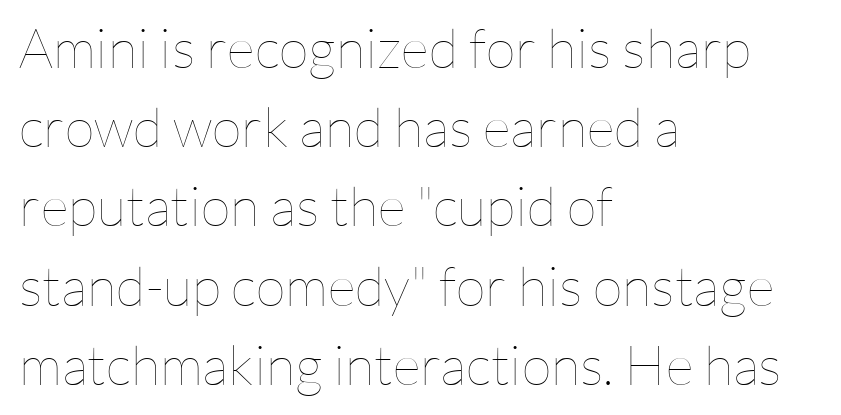
{"italic": "no", "bold": "no", "weight": "thin", "width": "normal", "stroke_contrast": "low", "x_height": "medium", "monospaced": "no", "underline": "no", "align": "left", "line_spacing": "normal", "line_spacing_ratio": 1.44, "letter_spacing": "normal", "letter_spacing_em": 0.0, "glyph_px": 55}
